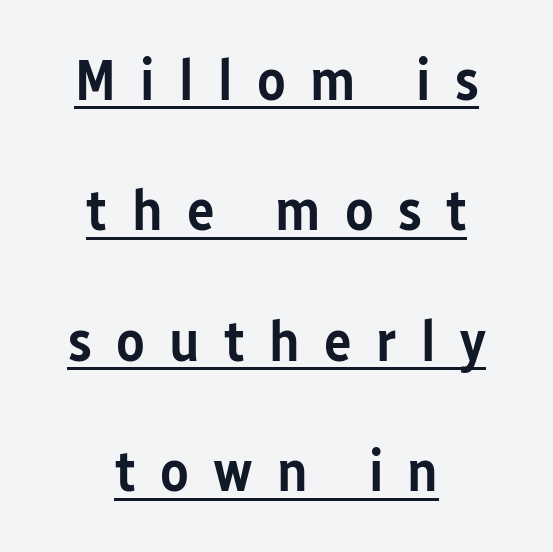
The string is rendered with underlining switched on. Honestly, the rows look like they've been pulled way apart. If you drew a line through each stem, it would be perfectly vertical. On the weight axis this lands at semibold, roughly 600.
